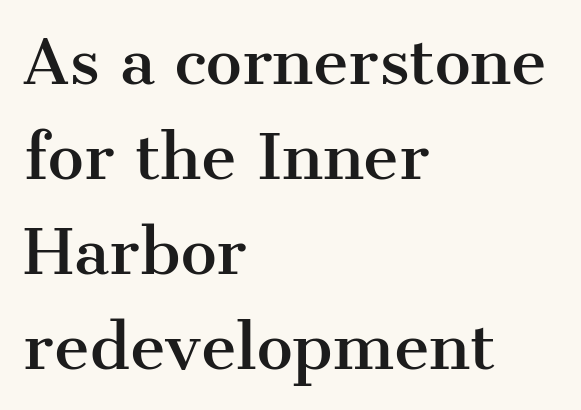
Teacher's note: observe the even left margin — that is flush-left alignment. Caption: standard tracking, unaltered. The passage shown is typed in a proportional face where columns would drift. Unlike italic type, these characters show no tilt at all.
